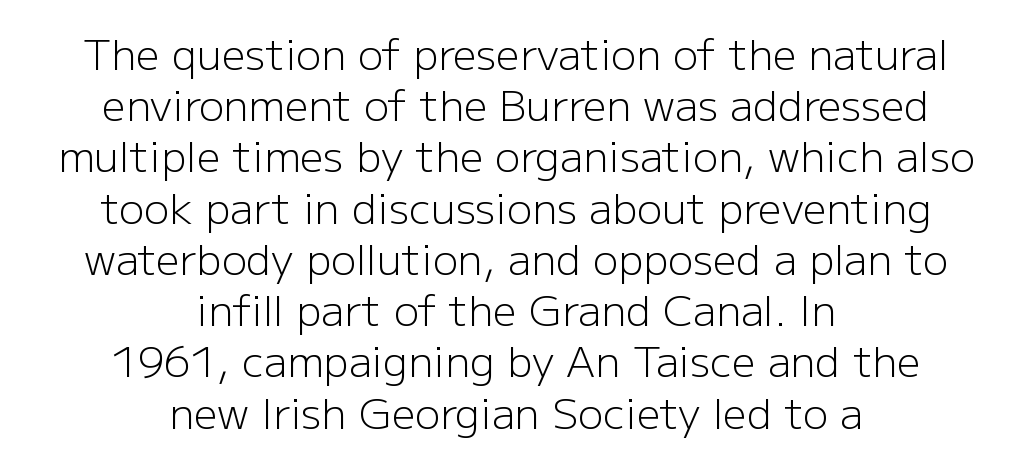
The image shows 42 px light sans-serif type, upright; set centered, line spacing 1.22x, normal letter spacing, not underlined; low stroke contrast and a medium x-height.
